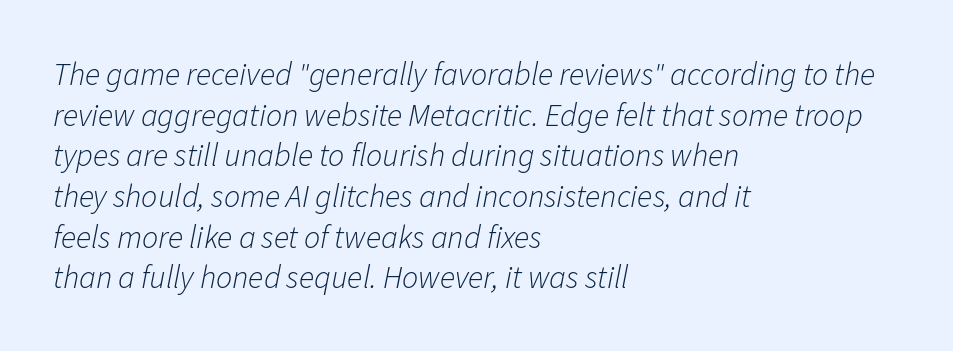
The whole block is typeset with a tilt. The compositor pushed each line to the left boundary. The tracking reads as untouched default to a designer's eye. Baseline-to-baseline distance is the conventional proportion of letter height.
